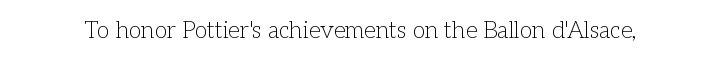
The type is set solid horizontally, with unmodified tracking. Words float on clear page, feet unadorned. A quiet, ordinary-to-light weight characterises the typeface. The type sits square on the baseline with zero lean.
